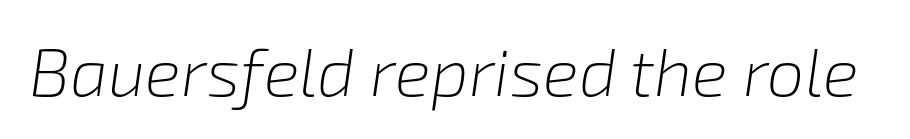
The image shows 67 px light type, italic (leaning right); set normal letter spacing, not underlined; low stroke contrast and a medium x-height.
